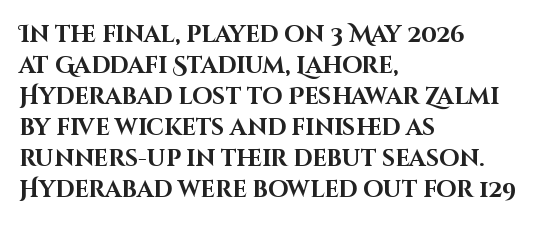
Q: Is the text bold? A: Yes.
Q: Is the text italic (slanted)? A: No, it is upright.
Q: Is the text underlined? A: No.
Q: How is the paragraph aligned? A: Left-aligned.
Q: Is the spacing between letters normal or unusually wide? A: Normal.
Q: Is the spacing between lines tight, normal or loose? A: Normal.
